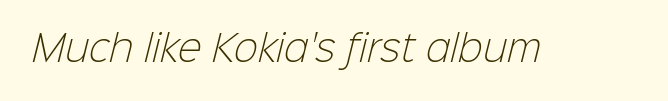
Unlike a traditional serif, this face leaves its strokes unadorned. Weight: not bold — regular or lighter. You could call the tracking neutral — neither tight nor loose. The passage shown is typed in a proportional face where columns would drift. The area under the type is left untouched.
